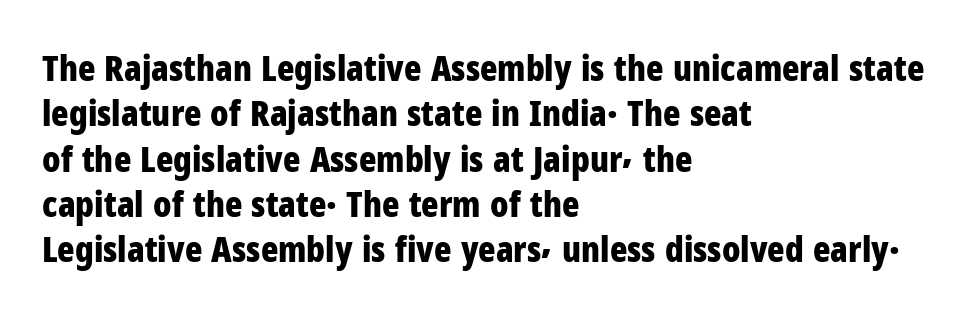
Letter spacing: default. Proportional: the letters do not fall into vertical columns. Notice how the stems are strictly vertical — no italics here. This sample is left-justified, so line endings fall wherever the words run out. Honestly, there is no underline to notice here at all.
